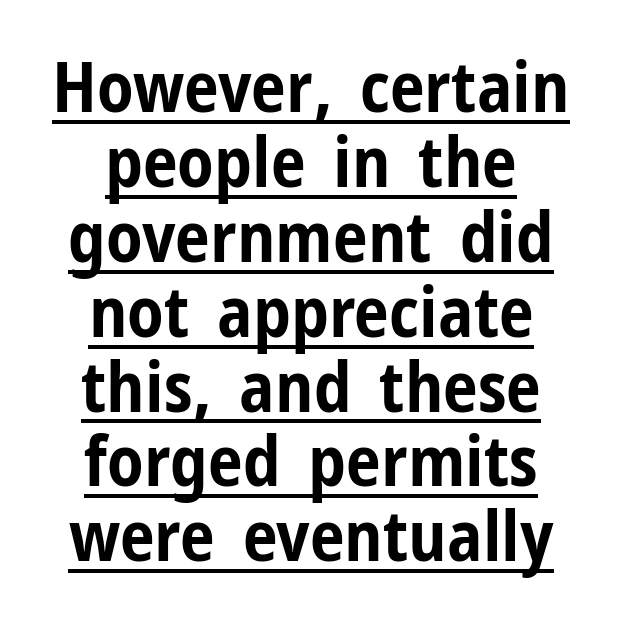
Q: Is the text bold? A: Yes.
Q: Is the text italic (slanted)? A: No, it is upright.
Q: Is the typeface a serif or a sans-serif typeface? A: Sans-serif.
Q: Is the text underlined? A: Yes.
Q: How is the paragraph aligned? A: Centered.
Q: Is the spacing between letters normal or unusually wide? A: Normal.
Q: Is the spacing between lines tight, normal or loose? A: Tight.
Q: Width (condensed, normal, or wide)? A: Condensed.
Q: Stroke contrast? A: Low.
Q: x-height? A: Medium.
Q: Monospaced? A: No.
